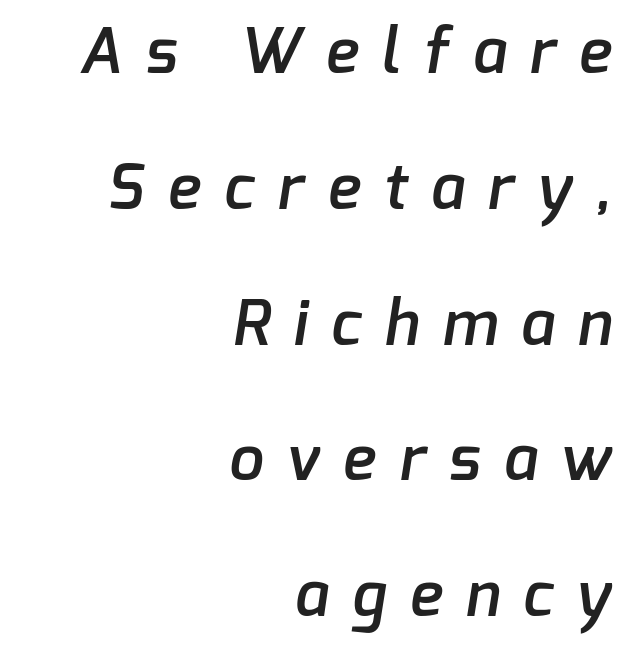
Only glyphs here, with clear space below each row. A flush-right, rag-left setting is used for this passage. This sample trades compactness for vertical openness between lines. Glyph-to-glyph distance is far greater than everyday printed text.
